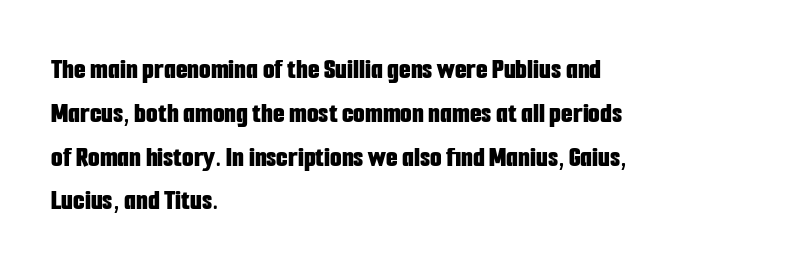
Q: Is the text bold? A: Yes.
Q: Is the text italic (slanted)? A: No, it is upright.
Q: Is the typeface a serif or a sans-serif typeface? A: Sans-serif.
Q: Is the text underlined? A: No.
Q: How is the paragraph aligned? A: Left-aligned.
Q: Is the spacing between letters normal or unusually wide? A: Normal.
Q: Is the spacing between lines tight, normal or loose? A: Normal.
Q: Width (condensed, normal, or wide)? A: Condensed.
Q: Stroke contrast? A: Low.
Q: x-height? A: Medium.
Q: Monospaced? A: No.
